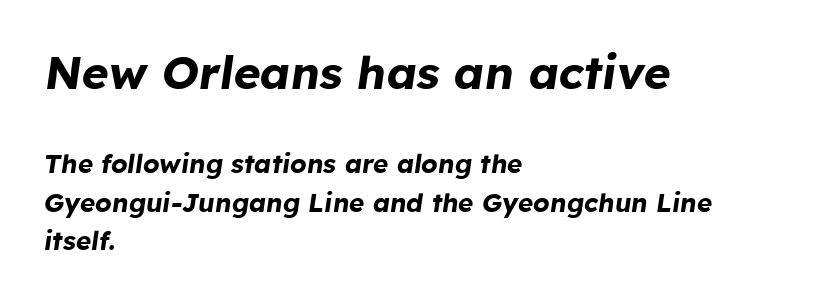
Heavy-handed strokes throughout: this text is bold. A typesetter would call this proportional, since set widths differ per character. The passage shown leans; its letterforms are oblique. Does the copy run flush right? No — it runs flush left. The upper block of text is set noticeably larger than the block beneath it.
